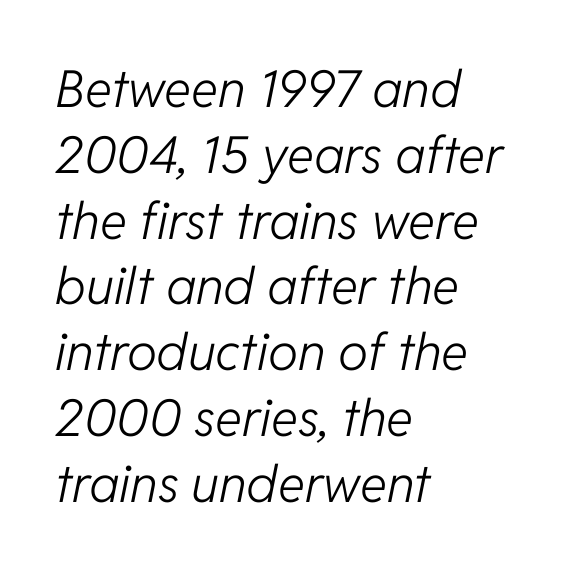
The image shows 51 px light type, italic (leaning right); set left-aligned, normal line spacing (1.29x), normal letter spacing, not underlined; low stroke contrast and a medium x-height.
